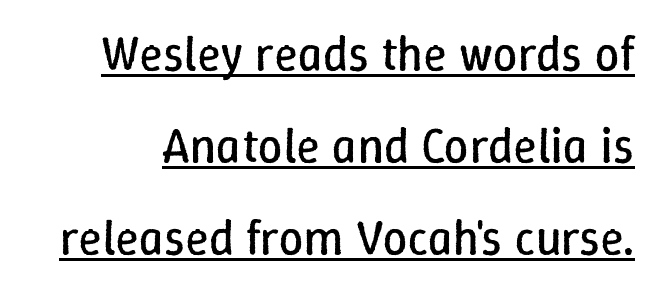
The image shows 49 px regular-weight type, upright; set line spacing 1.88x, normal letter spacing, underlined; low stroke contrast and a medium x-height.
